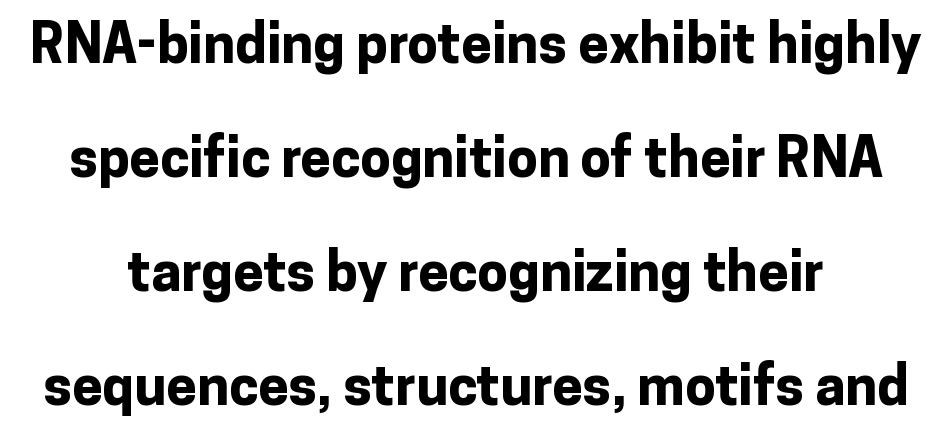
The string is rendered with underlining switched off. Unlike a traditional serif, this face leaves its strokes unadorned. Casual observation: everything's sitting right in the middle. Tall strokes in this sample are plumb rather than angled.
